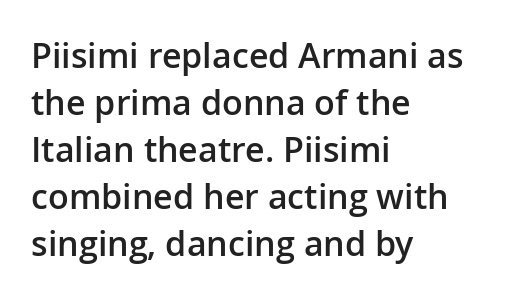
The passage shown is semibold, sitting just below true bold. The type is set solid horizontally, with unmodified tracking. Quick note: underline off. Posture: straight, roman, zero tilt. The face used here is a sans, in the tradition of grotesques and geometrics.
